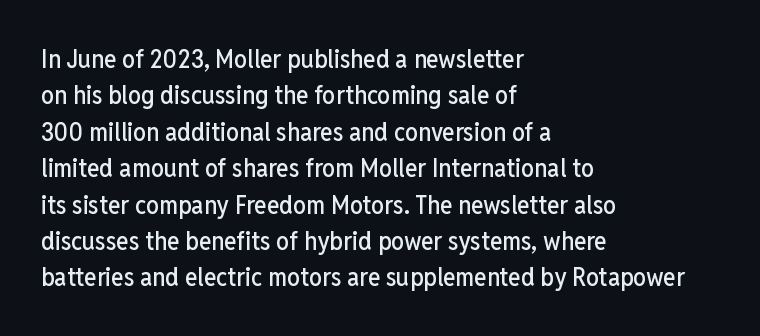
Each line starts at the same left margin while the right side varies. There is no visible air inserted between adjacent glyphs. Baseline-to-baseline distance is the conventional proportion of letter height. No italicization has been applied; the sample stays upright.
